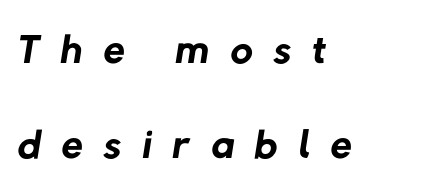
{"serif": "no", "bold": "no", "weight": "regular", "width": "normal", "stroke_contrast": "low", "x_height": "medium", "monospaced": "no", "underline": "no", "align": "left", "line_spacing": "normal", "line_spacing_ratio": 1.54, "letter_spacing": "wide", "letter_spacing_em": 0.34, "glyph_px": 62}
